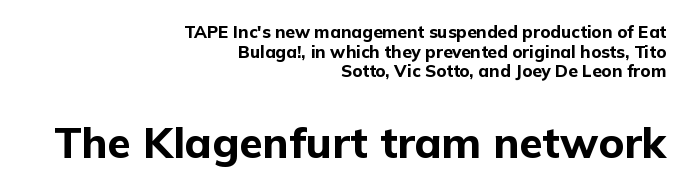
{"serif": "no", "italic": "no", "bold": "yes", "weight": "bold", "width": "normal", "stroke_contrast": "low", "x_height": "medium", "monospaced": "no", "underline": "no", "align": "right", "line_spacing_ratio": 1.16, "letter_spacing": "normal", "letter_spacing_em": 0.0, "larger_block": "second", "size_ratio": 2.53, "glyph_px": 43}
